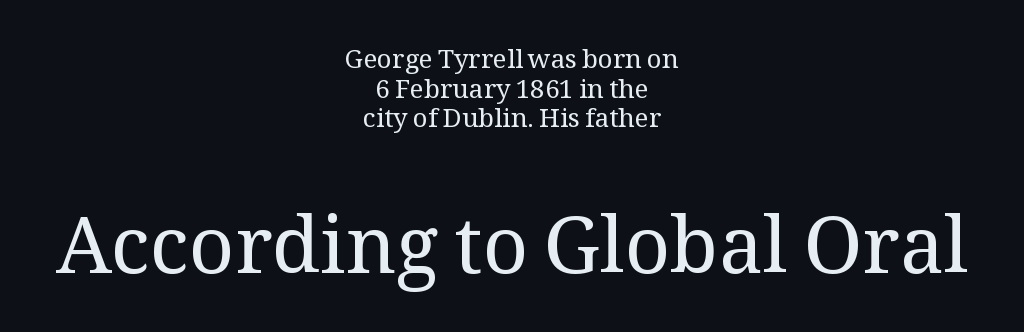
This is the regular roman posture of the typeface. Of the two passages, the one underneath uses the larger point size. This rendering features lettering with no underline. Here the designer chose a conventional face with non-uniform glyph widths. Reading down the column, the eye jumps only a short way to each next line. Compared with typical body copy, the letter spacing here is the same.
